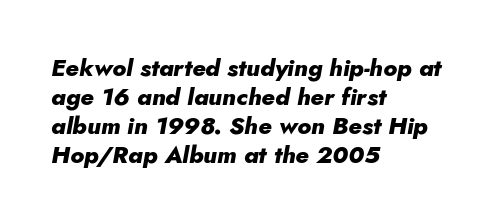
Q: Is the text bold? A: Yes.
Q: Is the text italic (slanted)? A: Yes, it leans right by about 10 degrees.
Q: Is the text underlined? A: No.
Q: How is the paragraph aligned? A: Left-aligned.
Q: Is the spacing between letters normal or unusually wide? A: Normal.
